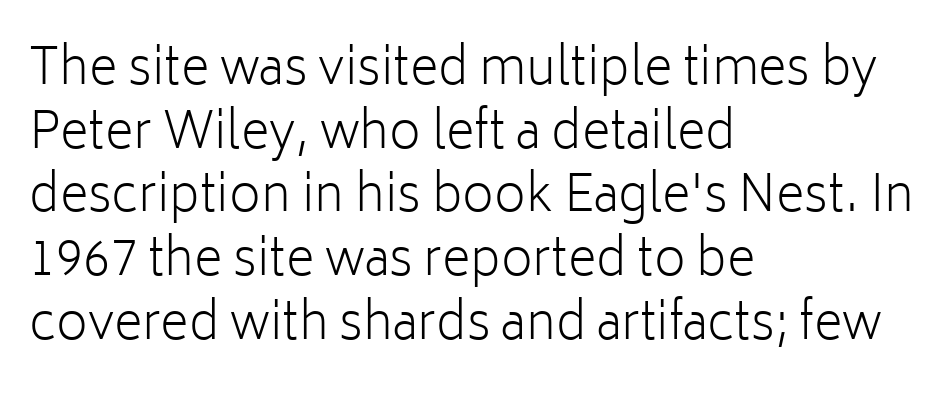
Reading down the column, the eye jumps a familiar distance to each next line. No italicization has been applied; the sample stays upright. The glyphs in this specimen are sans serif. The font sits on the lighter half of the weight spectrum, regular included.
